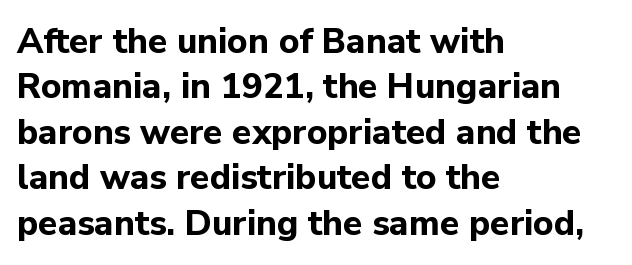
{"serif": "no", "italic": "no", "bold": "yes", "weight": "bold", "width": "normal", "stroke_contrast": "low", "x_height": "medium", "monospaced": "no", "underline": "no", "align": "left", "line_spacing": "normal", "line_spacing_ratio": 1.3, "letter_spacing": "normal", "letter_spacing_em": 0.0, "glyph_px": 35}
